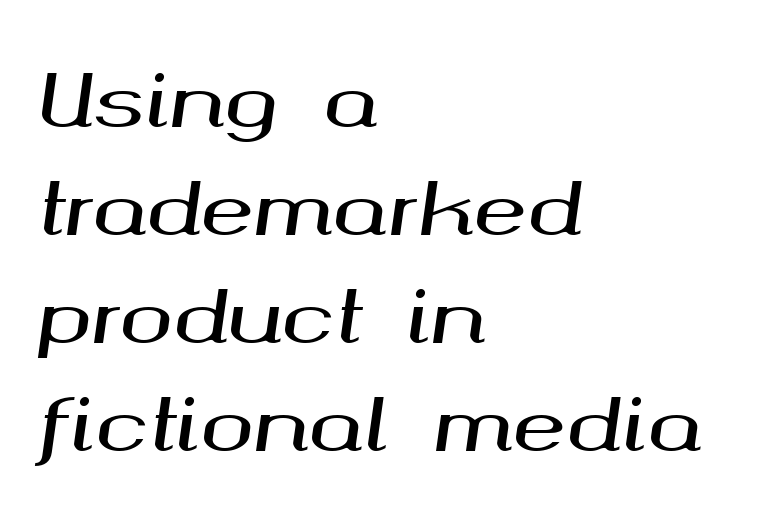
The vertical gap from one line to the next is medium. Italic? Definitely — the glyphs are oblique. Character widths vary here, with narrow letters taking less room than wide ones. The line texture is even and compact thanks to regular tracking. Descenders hang freely into open space.
